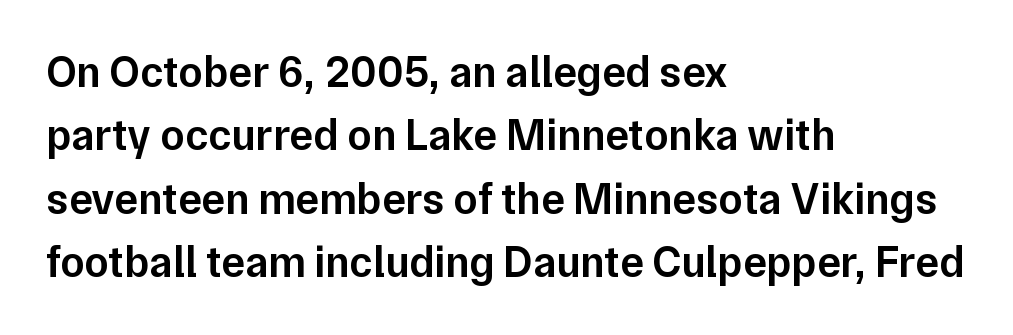
This sample has the flowing, uneven cadence of proportional lettering. Emphasis by weight is partial: semibold. The glyphs are unaccompanied by any horizontal stroke below them. Posture: vertical.
